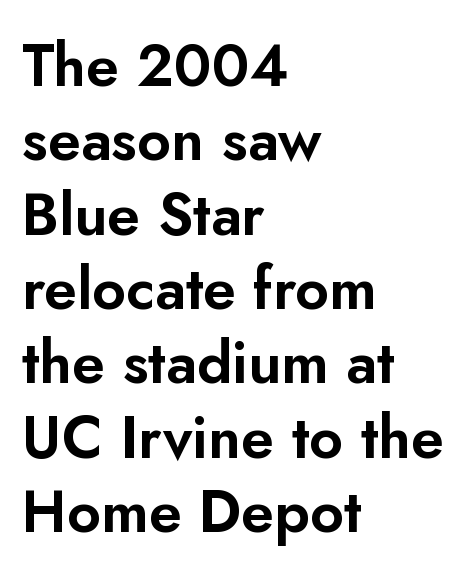
{"serif": "no", "italic": "no", "width": "normal", "stroke_contrast": "low", "x_height": "small", "monospaced": "no", "underline": "no", "align": "left", "line_spacing": "normal", "line_spacing_ratio": 1.26, "letter_spacing": "normal", "letter_spacing_em": 0.0, "glyph_px": 59}
